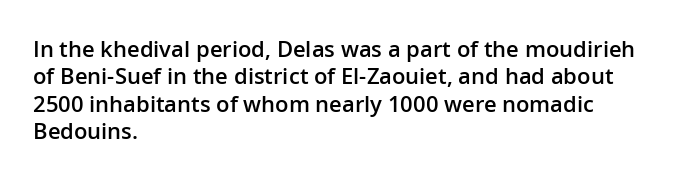
The image shows 22 px text type, upright; set left-aligned, normal line spacing (1.25x), normal letter spacing, not underlined.
